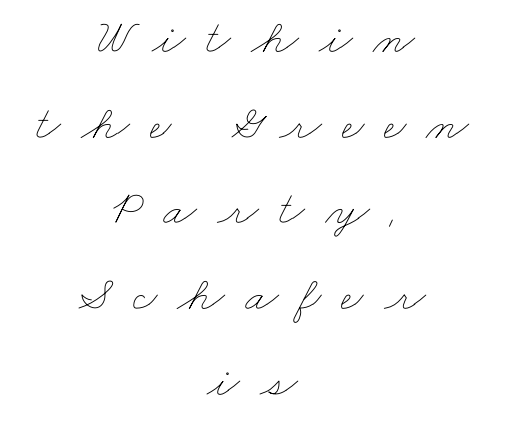
This sample has the flowing, uneven cadence of proportional lettering. Think standard paragraph weight, or any step lighter than that. Rule under the text: the space is simply empty. Both edges are ragged and mirror each other, which tells us the setting is centered. There is plenty of visible air inserted between adjacent glyphs.
